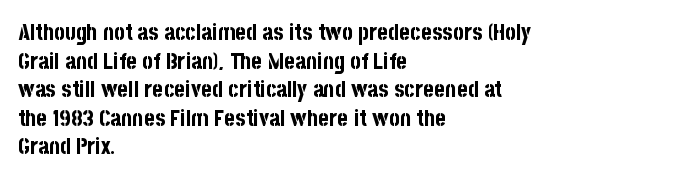
The image shows 23 px bold type, upright; set left-aligned, line spacing 1.24x, normal letter spacing, not underlined.
